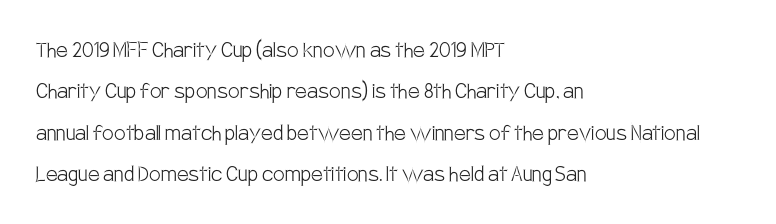
Q: Is the text bold? A: No.
Q: Is the text italic (slanted)? A: No, it is upright.
Q: Is the text underlined? A: No.
Q: How is the paragraph aligned? A: Left-aligned.
Q: Is the spacing between letters normal or unusually wide? A: Normal.
Q: Is the spacing between lines tight, normal or loose? A: Normal.
